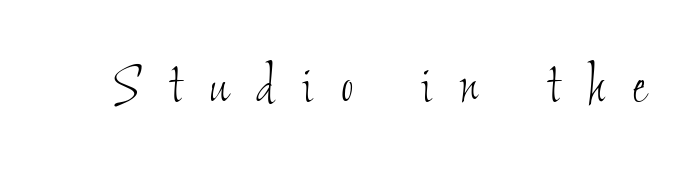
The image shows 67 px thin, condensed type; set unusually wide letter spacing (+0.42 em), not underlined; low stroke contrast and a small x-height.
